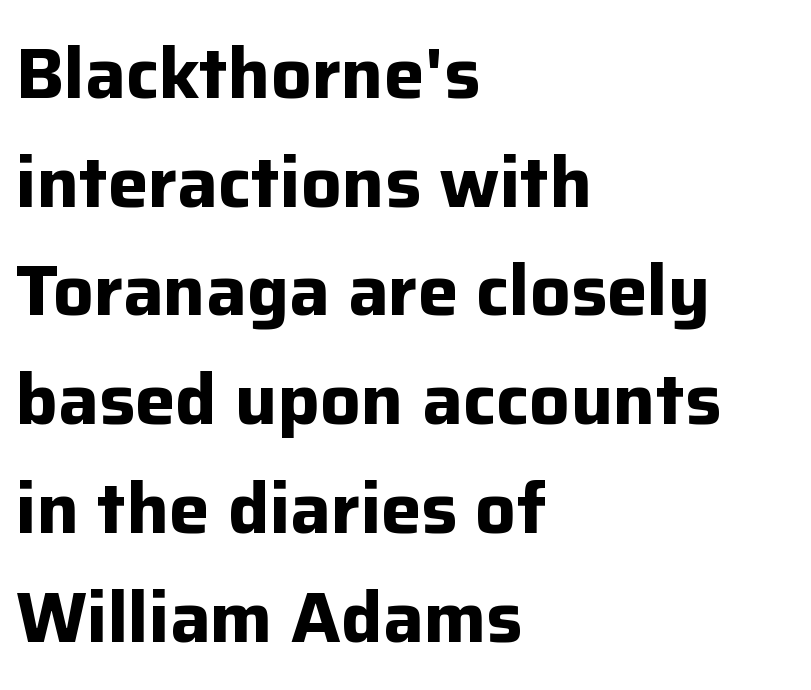
Q: Is the text bold? A: Yes.
Q: Is the text italic (slanted)? A: No, it is upright.
Q: Is the typeface a serif or a sans-serif typeface? A: Sans-serif.
Q: Is the text underlined? A: No.
Q: How is the paragraph aligned? A: Left-aligned.
Q: Is the spacing between letters normal or unusually wide? A: Normal.
Q: Is the spacing between lines tight, normal or loose? A: Normal.
Q: Width (condensed, normal, or wide)? A: Normal.
Q: Stroke contrast? A: Low.
Q: x-height? A: Medium.
Q: Monospaced? A: No.
